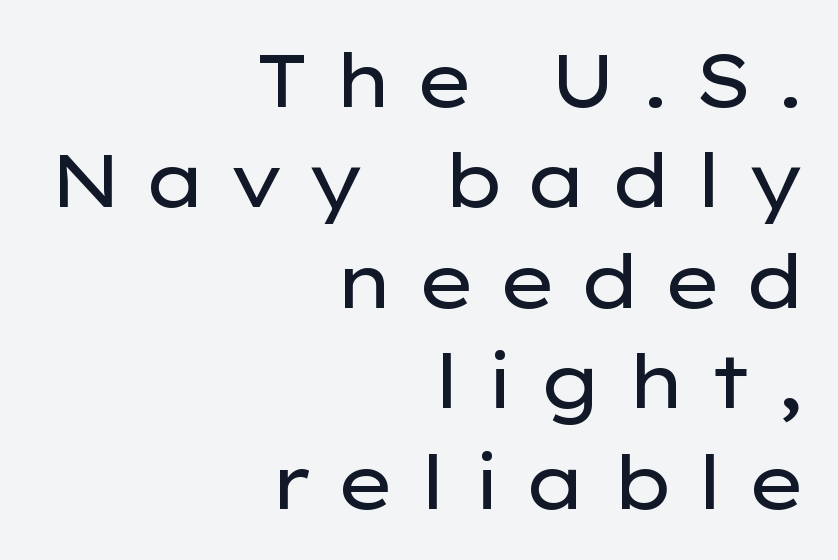
Q: Is the text bold? A: No.
Q: Is the text italic (slanted)? A: No, it is upright.
Q: Is the typeface a serif or a sans-serif typeface? A: Sans-serif.
Q: Is the text underlined? A: No.
Q: How is the paragraph aligned? A: Right-aligned.
Q: Is the spacing between letters normal or unusually wide? A: Unusually wide.
Q: Is the spacing between lines tight, normal or loose? A: Normal.
Q: Width (condensed, normal, or wide)? A: Wide.
Q: Stroke contrast? A: Low.
Q: x-height? A: Medium.
Q: Monospaced? A: No.
